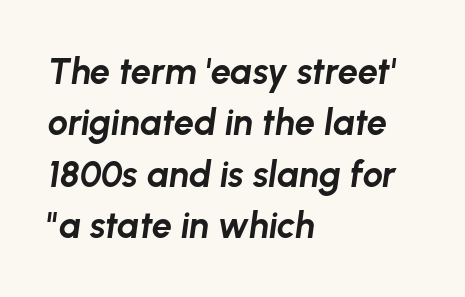
The image shows 36 px bold type, italic (leaning right); set left-aligned, normal line spacing (1.43x), normal letter spacing, not underlined; low stroke contrast and a medium x-height.
